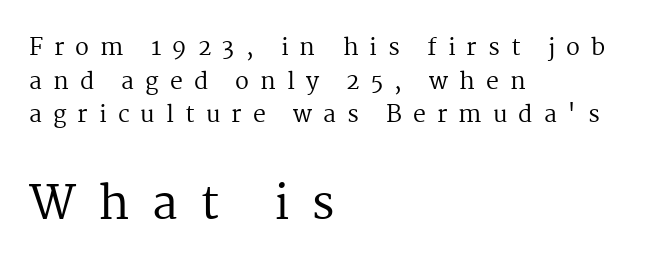
Q: Is the text bold? A: No.
Q: Is the text italic (slanted)? A: No, it is upright.
Q: Is the typeface a serif or a sans-serif typeface? A: Serif.
Q: Is the text underlined? A: No.
Q: How is the paragraph aligned? A: Left-aligned.
Q: Is the spacing between letters normal or unusually wide? A: Unusually wide.
Q: Is the spacing between lines tight, normal or loose? A: Normal.
Q: Which block of text is set in a larger size, the first (top) or the second (bottom)? A: The second (bottom) one.
Q: Width (condensed, normal, or wide)? A: Normal.
Q: Stroke contrast? A: Medium.
Q: x-height? A: Medium.
Q: Monospaced? A: No.
